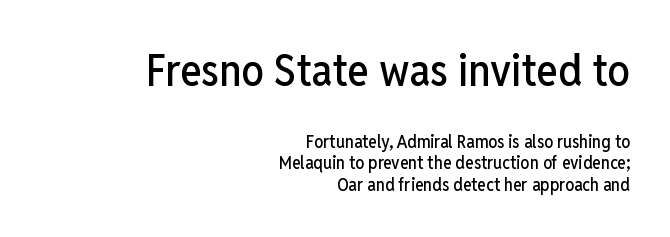
The letterforms sit shoulder to shoulder at normal distance. Posture: vertical. Is the block centered? No — it sits flush against the right margin. Words float on clear page, feet unadorned.
